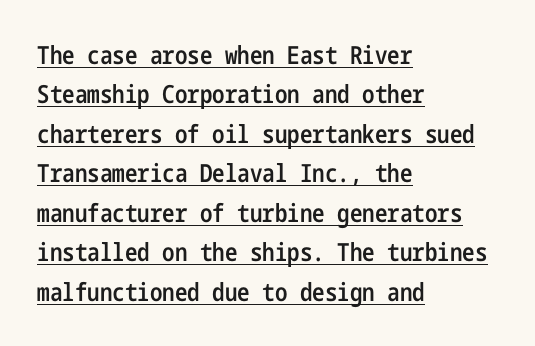
Q: Is the text bold? A: Semi-bold.
Q: Is the text italic (slanted)? A: No, it is upright.
Q: Is the text underlined? A: Yes.
Q: How is the paragraph aligned? A: Left-aligned.
Q: Is the spacing between letters normal or unusually wide? A: Normal.
Q: Is the spacing between lines tight, normal or loose? A: Normal.
